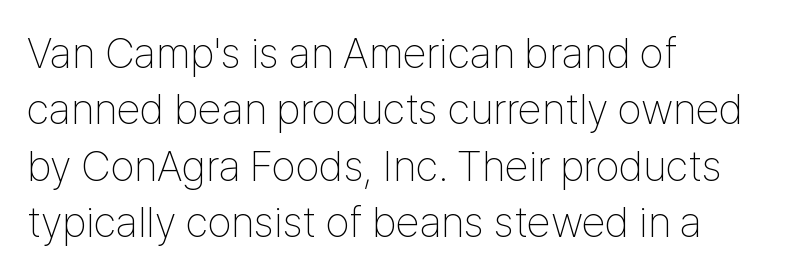
Q: Is the text bold? A: No.
Q: Is the text italic (slanted)? A: No, it is upright.
Q: Is the typeface a serif or a sans-serif typeface? A: Sans-serif.
Q: Is the text underlined? A: No.
Q: How is the paragraph aligned? A: Left-aligned.
Q: Is the spacing between letters normal or unusually wide? A: Normal.
Q: Is the spacing between lines tight, normal or loose? A: Normal.
Q: Width (condensed, normal, or wide)? A: Condensed.
Q: Stroke contrast? A: Low.
Q: x-height? A: Medium.
Q: Monospaced? A: No.
